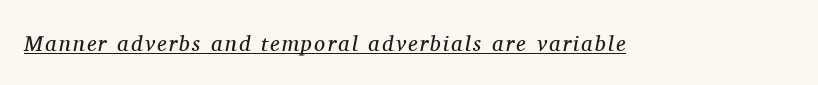
Q: Is the text bold? A: No.
Q: Is the text italic (slanted)? A: Yes, it leans right by about 11 degrees.
Q: Is the text underlined? A: Yes.
